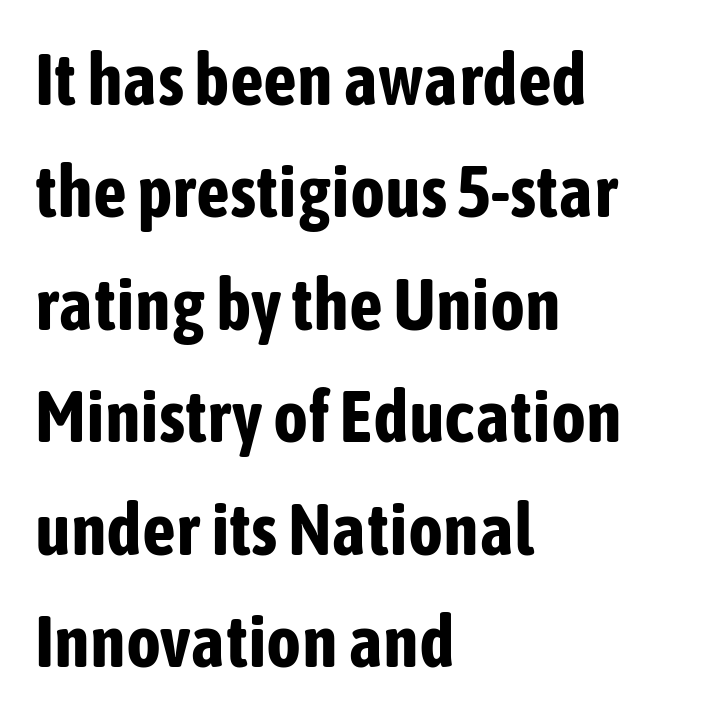
Q: Is the text bold? A: Yes.
Q: Is the text italic (slanted)? A: No, it is upright.
Q: Is the typeface a serif or a sans-serif typeface? A: Sans-serif.
Q: Is the text underlined? A: No.
Q: How is the paragraph aligned? A: Left-aligned.
Q: Is the spacing between letters normal or unusually wide? A: Normal.
Q: Is the spacing between lines tight, normal or loose? A: Normal.
Q: Width (condensed, normal, or wide)? A: Condensed.
Q: Stroke contrast? A: Low.
Q: x-height? A: Medium.
Q: Monospaced? A: No.
